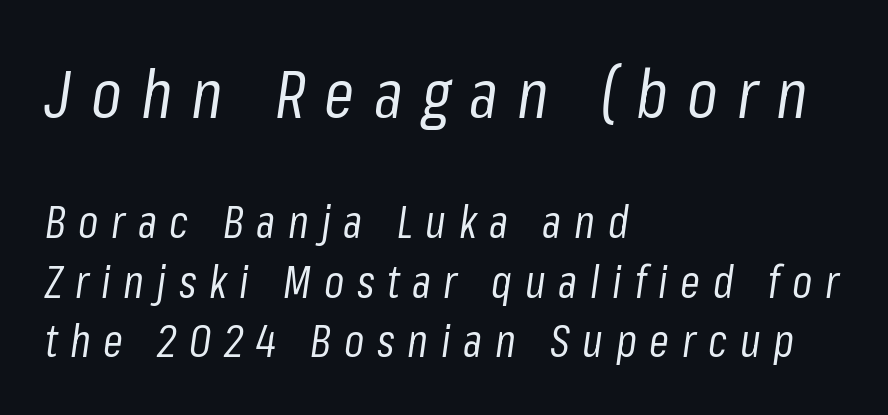
The image shows 68 px regular-weight, condensed type, italic (leaning right); set left-aligned, normal line spacing (1.32x), unusually wide letter spacing (+0.28 em), not underlined; the first (top) block is 1.51x larger; low stroke contrast and a medium x-height.
